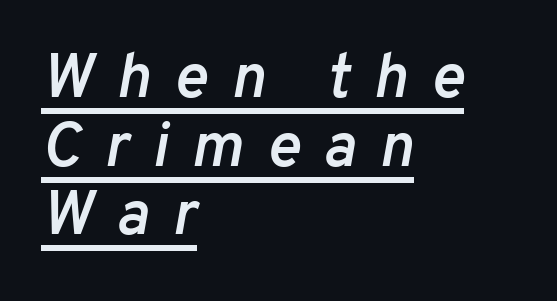
Q: Is the text bold? A: Semi-bold.
Q: Is the text italic (slanted)? A: Yes, it leans right by about 10 degrees.
Q: Is the text underlined? A: Yes.
Q: How is the paragraph aligned? A: Left-aligned.
Q: Is the spacing between letters normal or unusually wide? A: Unusually wide.
Q: Is the spacing between lines tight, normal or loose? A: Tight.
Q: Width (condensed, normal, or wide)? A: Normal.
Q: Stroke contrast? A: Low.
Q: x-height? A: Medium.
Q: Monospaced? A: No.
